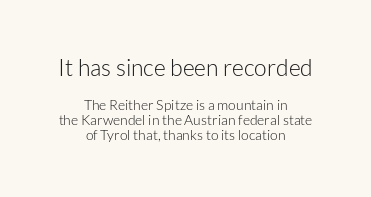
Q: Is the text bold? A: No.
Q: Is the text italic (slanted)? A: No, it is upright.
Q: Is the text underlined? A: No.
Q: How is the paragraph aligned? A: Centered.
Q: Is the spacing between letters normal or unusually wide? A: Normal.
Q: Is the spacing between lines tight, normal or loose? A: Tight.
Q: Which block of text is set in a larger size, the first (top) or the second (bottom)? A: The first (top) one.
